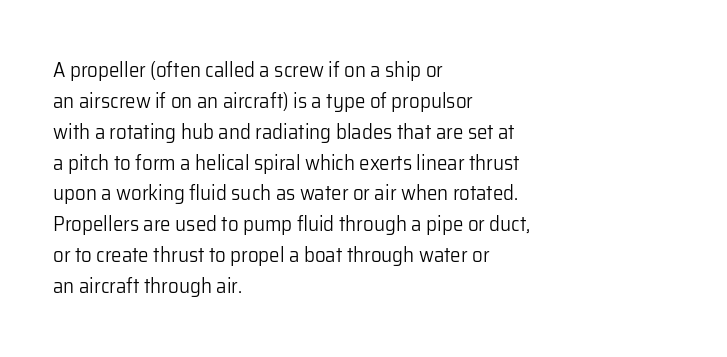
If you drew a line through each stem, it would be perfectly vertical. Leftover space on each line is placed entirely after the last word. The vertical gap from one line to the next is medium. The specimen omits any rule beneath the text block's lines.
